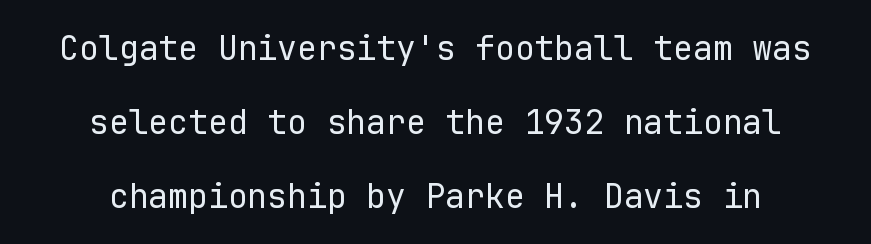
Grotesque or geometric, the face here clearly has no serifs. No chunkiness to these letters — they're not bold. Which margin do the lines hug? Neither — every line sits in the middle. The letters stand upright; this is a roman face. Regarding leading, the lines here are spaced well apart.
